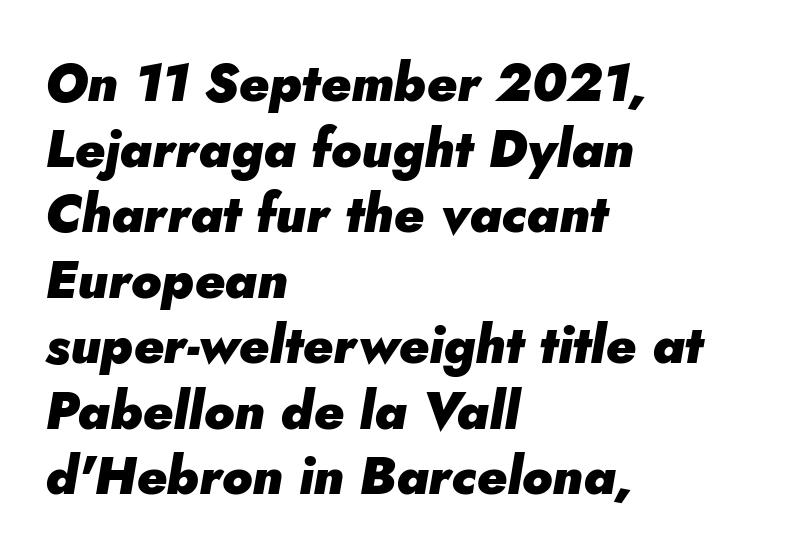
Q: Is the text bold? A: Yes.
Q: Is the text italic (slanted)? A: Yes, it leans right by about 5 degrees.
Q: Is the text underlined? A: No.
Q: How is the paragraph aligned? A: Left-aligned.
Q: Is the spacing between letters normal or unusually wide? A: Normal.
Q: Is the spacing between lines tight, normal or loose? A: Normal.
Q: Width (condensed, normal, or wide)? A: Normal.
Q: Stroke contrast? A: Low.
Q: x-height? A: Small.
Q: Monospaced? A: No.
